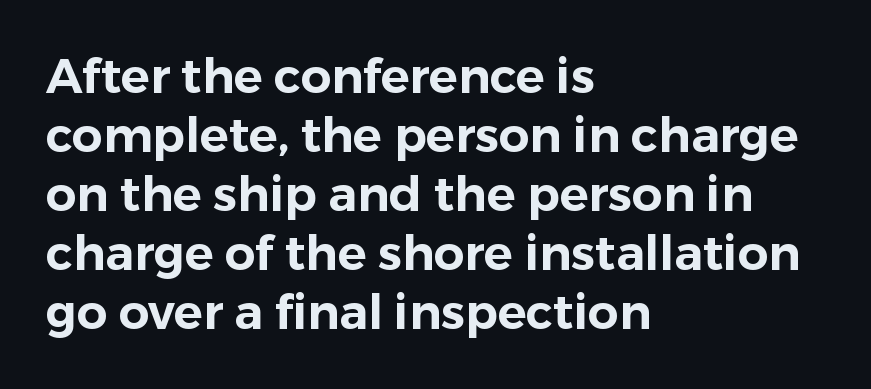
Q: Is the text italic (slanted)? A: No, it is upright.
Q: Is the typeface a serif or a sans-serif typeface? A: Sans-serif.
Q: Is the text underlined? A: No.
Q: How is the paragraph aligned? A: Left-aligned.
Q: Is the spacing between letters normal or unusually wide? A: Normal.
Q: Width (condensed, normal, or wide)? A: Normal.
Q: Stroke contrast? A: Low.
Q: x-height? A: Medium.
Q: Monospaced? A: No.
